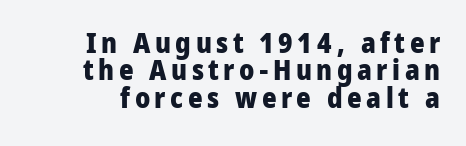
These lines huddle together more closely than default settings would place them. Unlike a traditional serif, this face leaves its strokes unadorned. Style check: upright. The words here are not underlined. Here the designer chose a conventional face with non-uniform glyph widths.
